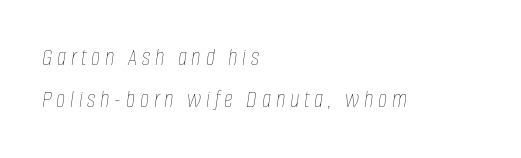
The passage shown stacks its lines at a standard gap. Slant detected: the letters are inclined. Has an underline been added? It has not. Short and long lines alike share a common starting point at left.
